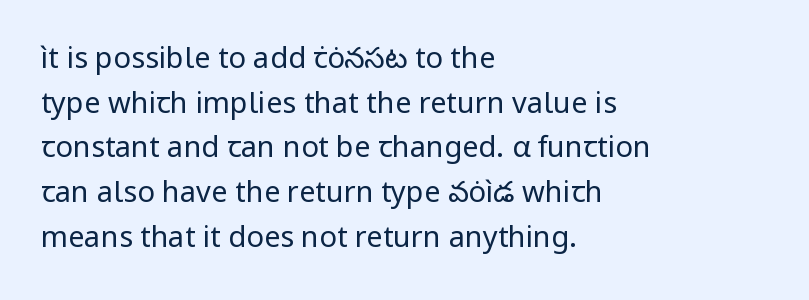
Q: Is the text bold? A: No.
Q: Is the text italic (slanted)? A: No, it is upright.
Q: Is the typeface a serif or a sans-serif typeface? A: Sans-serif.
Q: Is the text underlined? A: No.
Q: How is the paragraph aligned? A: Left-aligned.
Q: Is the spacing between letters normal or unusually wide? A: Normal.
Q: Is the spacing between lines tight, normal or loose? A: Normal.
Q: Width (condensed, normal, or wide)? A: Normal.
Q: Stroke contrast? A: Low.
Q: x-height? A: Medium.
Q: Monospaced? A: No.
